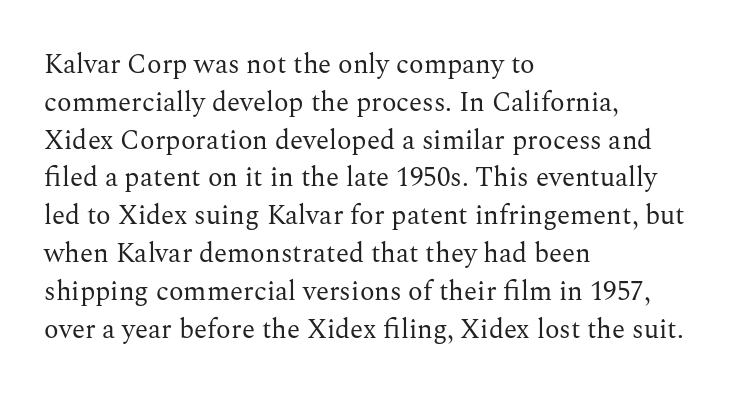
The image shows 27 px text type, upright; set left-aligned, normal line spacing (1.4x), normal letter spacing, not underlined.
